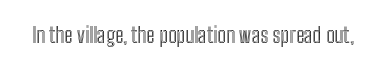
Every character sits straight up, as roman type does. The string is rendered with underlining switched off. Students, note that the glyphs here touch the page at normal intervals.
